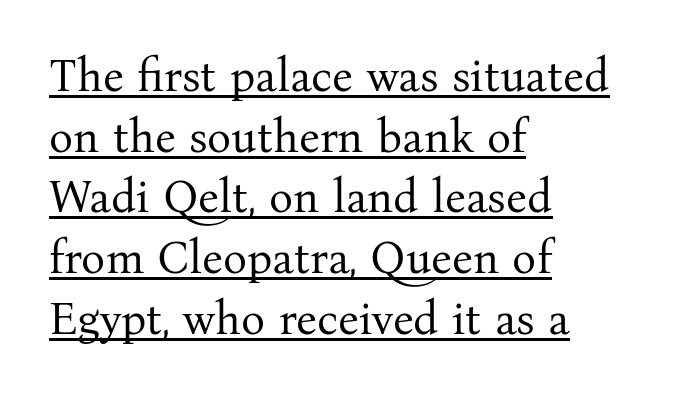
The image shows 45 px regular-weight serif type, upright; set left-aligned, normal line spacing (1.35x), normal letter spacing, underlined; medium stroke contrast and a medium x-height.
